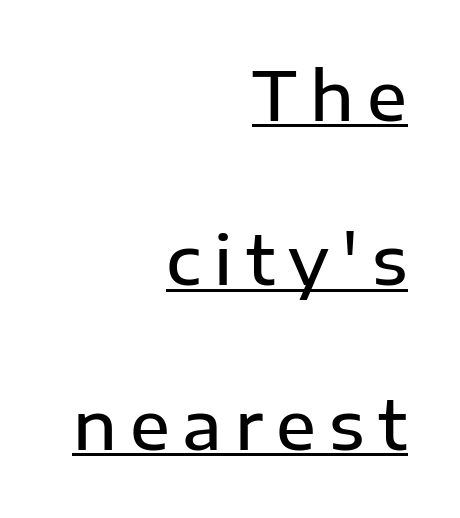
Q: Is the text bold? A: Semi-bold.
Q: Is the text italic (slanted)? A: No, it is upright.
Q: Is the typeface a serif or a sans-serif typeface? A: Sans-serif.
Q: Is the text underlined? A: Yes.
Q: How is the paragraph aligned? A: Right-aligned.
Q: Is the spacing between letters normal or unusually wide? A: Unusually wide.
Q: Is the spacing between lines tight, normal or loose? A: Loose.
Q: Width (condensed, normal, or wide)? A: Normal.
Q: Stroke contrast? A: Low.
Q: x-height? A: Medium.
Q: Monospaced? A: No.
